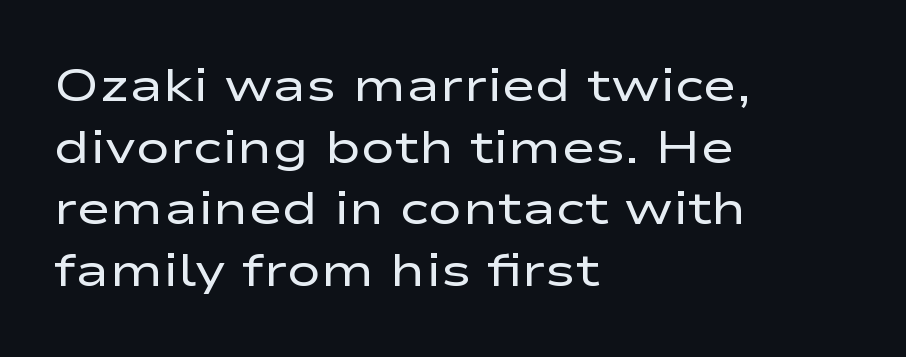
{"serif": "no", "italic": "no", "bold": "no", "weight": "regular", "width": "wide", "stroke_contrast": "low", "x_height": "medium", "monospaced": "no", "underline": "no", "align": "left", "line_spacing": "normal", "line_spacing_ratio": 1.34, "letter_spacing": "normal", "letter_spacing_em": 0.0, "glyph_px": 46}
